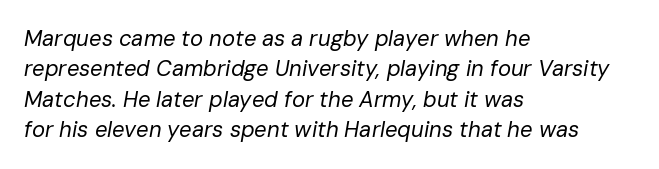
Q: Is the text bold? A: No.
Q: Is the text italic (slanted)? A: Yes, it leans right by about 10 degrees.
Q: Is the text underlined? A: No.
Q: How is the paragraph aligned? A: Left-aligned.
Q: Is the spacing between letters normal or unusually wide? A: Normal.
Q: Is the spacing between lines tight, normal or loose? A: Normal.
